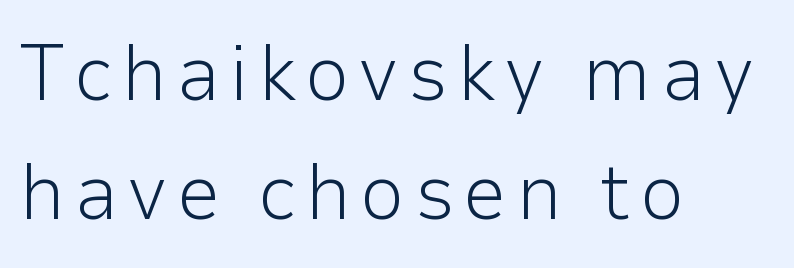
To sum up the face: it is a sans, with no serifs. The font is comparable to plain body text, perhaps lighter. A typesetter would call this proportional, since set widths differ per character. Rule under the text: the space is simply empty. Which margin do the lines hug? The left one — the right edge is uneven. Characters remain perfectly vertical along every line.
